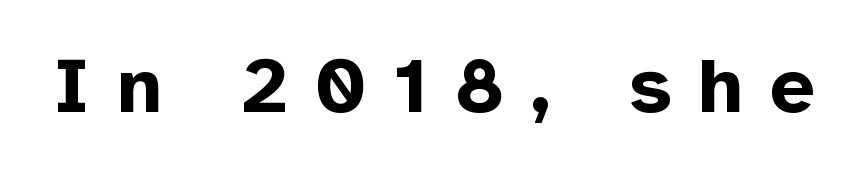
Q: Is the text bold? A: Yes.
Q: Is the text italic (slanted)? A: No, it is upright.
Q: Is the typeface a serif or a sans-serif typeface? A: Sans-serif.
Q: Is the text underlined? A: No.
Q: Is the spacing between letters normal or unusually wide? A: Unusually wide.
Q: Width (condensed, normal, or wide)? A: Normal.
Q: Stroke contrast? A: Low.
Q: x-height? A: Medium.
Q: Monospaced? A: No.
